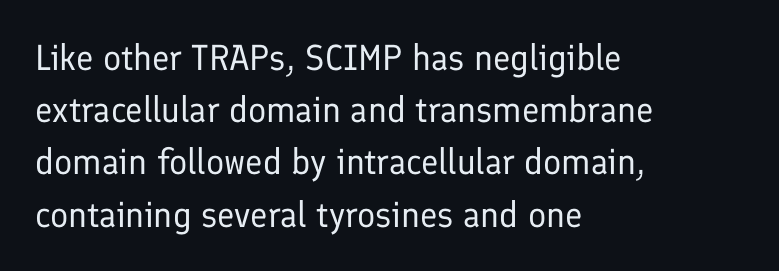
Q: Is the text bold? A: No.
Q: Is the text italic (slanted)? A: No, it is upright.
Q: Is the typeface a serif or a sans-serif typeface? A: Sans-serif.
Q: Is the text underlined? A: No.
Q: How is the paragraph aligned? A: Left-aligned.
Q: Is the spacing between letters normal or unusually wide? A: Normal.
Q: Is the spacing between lines tight, normal or loose? A: Normal.
Q: Width (condensed, normal, or wide)? A: Normal.
Q: Stroke contrast? A: Low.
Q: x-height? A: Medium.
Q: Monospaced? A: No.
